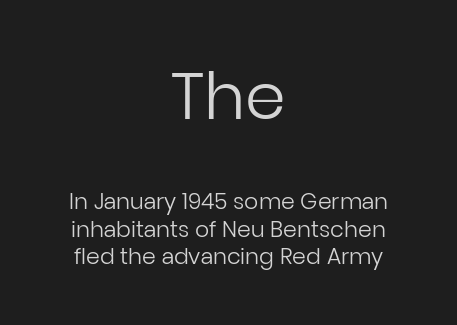
A bare baseline throughout the passage. In terms of posture, this sample is upright. Students, observe: this is what conventionally led text looks like. These lines are composed in type without serifs. You could not count columns in this text — the font is proportionally spaced. Size hierarchy here favors the leading block over the trailing one.
